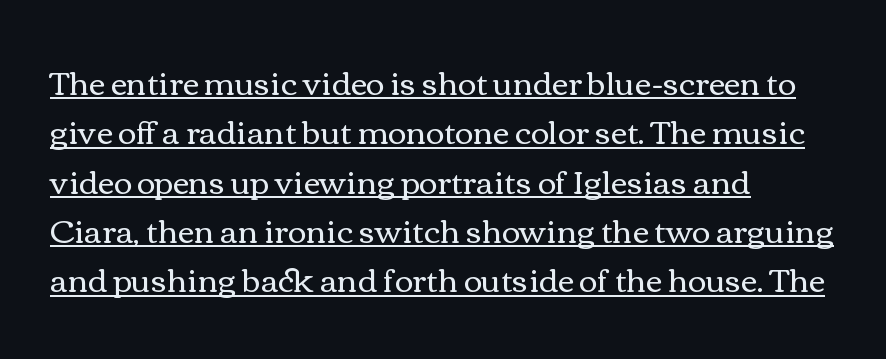
The image shows 32 px regular-weight, wide type, upright; set left-aligned, normal line spacing (1.54x), normal letter spacing, underlined; a medium x-height.
